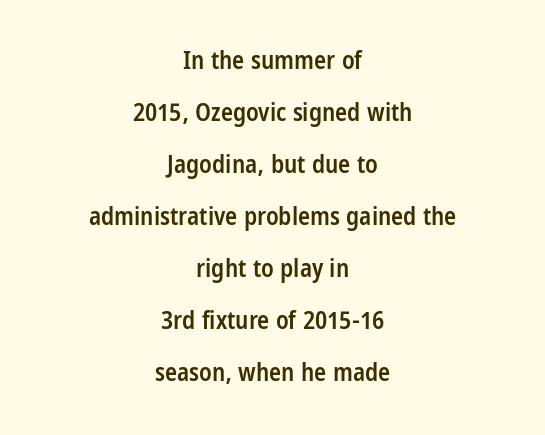
{"italic": "no", "bold": "semi", "underline": "no", "align": "center", "line_spacing": "loose", "line_spacing_ratio": 2.08, "letter_spacing": "normal", "letter_spacing_em": 0.0, "glyph_px": 25}
